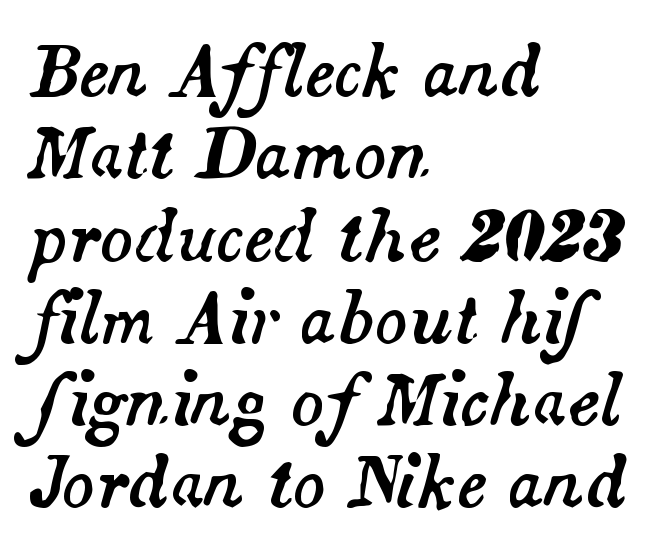
{"italic": "yes", "lean": "right", "slant_degrees": 14, "width": "normal", "stroke_contrast": "medium", "x_height": "small", "monospaced": "no", "underline": "no", "align": "left", "line_spacing_ratio": 1.21, "letter_spacing": "normal", "letter_spacing_em": 0.0, "glyph_px": 68}
